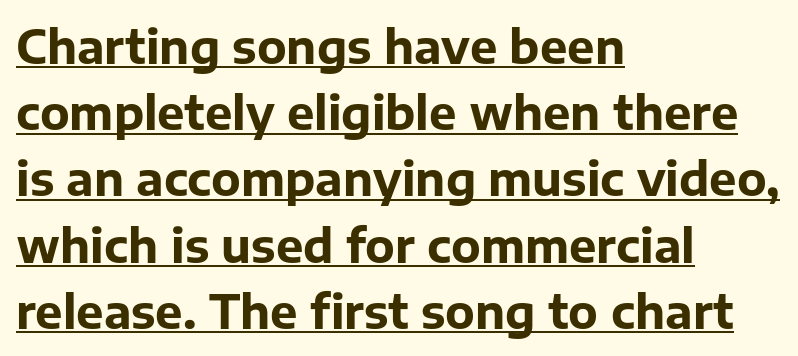
The image shows 46 px bold sans-serif type, upright; set left-aligned, normal line spacing (1.44x), normal letter spacing, underlined; low stroke contrast and a medium x-height.
